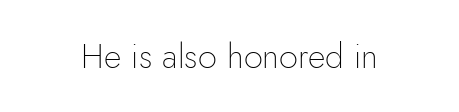
Q: Is the text bold? A: No.
Q: Is the text italic (slanted)? A: No, it is upright.
Q: Is the typeface a serif or a sans-serif typeface? A: Sans-serif.
Q: Is the text underlined? A: No.
Q: How is the paragraph aligned? A: Centered.
Q: Is the spacing between letters normal or unusually wide? A: Normal.
Q: Width (condensed, normal, or wide)? A: Normal.
Q: Stroke contrast? A: Low.
Q: x-height? A: Small.
Q: Monospaced? A: No.
